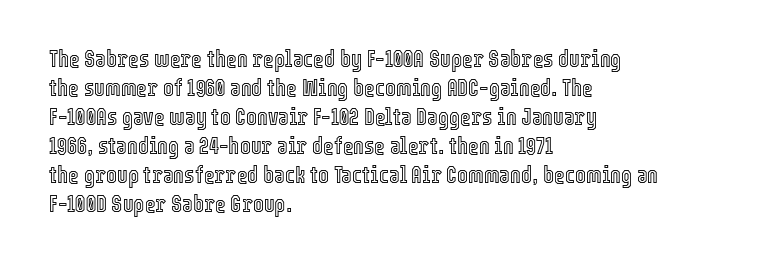
Q: Is the text italic (slanted)? A: No, it is upright.
Q: Is the text underlined? A: No.
Q: How is the paragraph aligned? A: Left-aligned.
Q: Is the spacing between letters normal or unusually wide? A: Normal.
Q: Is the spacing between lines tight, normal or loose? A: Normal.
